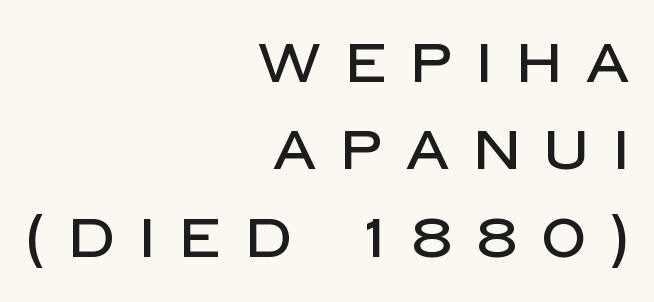
{"serif": "no", "italic": "no", "width": "normal", "stroke_contrast": "low", "x_height": "large", "monospaced": "no", "underline": "no", "align": "right", "line_spacing": "normal", "line_spacing_ratio": 1.59, "letter_spacing": "wide", "letter_spacing_em": 0.44, "glyph_px": 55}
